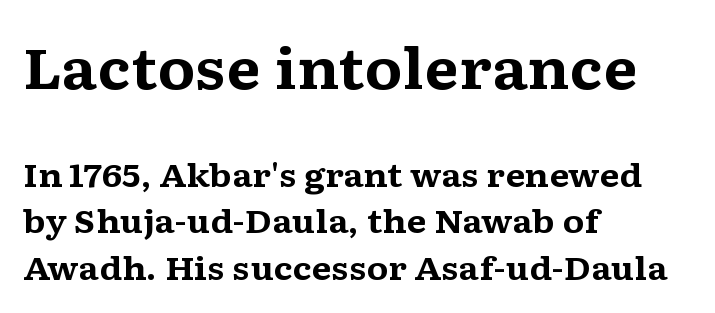
The image shows 56 px bold, wide serif type, upright; set left-aligned, normal line spacing (1.45x), normal letter spacing, not underlined; the first (top) block is 1.75x larger; medium stroke contrast and a medium x-height.
